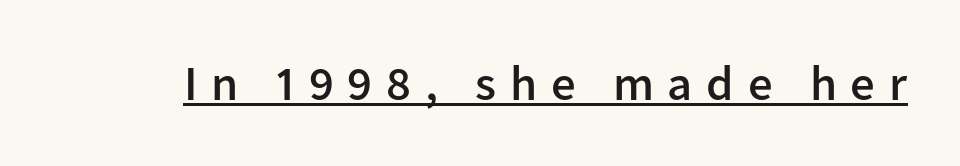
The image shows 49 px semibold sans-serif type, upright; set unusually wide letter spacing (+0.28 em), underlined; low stroke contrast and a medium x-height.
